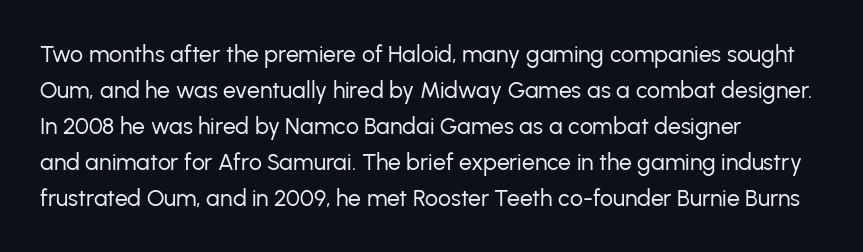
{"italic": "no", "bold": "no", "underline": "no", "align": "left", "line_spacing": "normal", "line_spacing_ratio": 1.56, "letter_spacing": "normal", "letter_spacing_em": 0.0, "glyph_px": 23}
